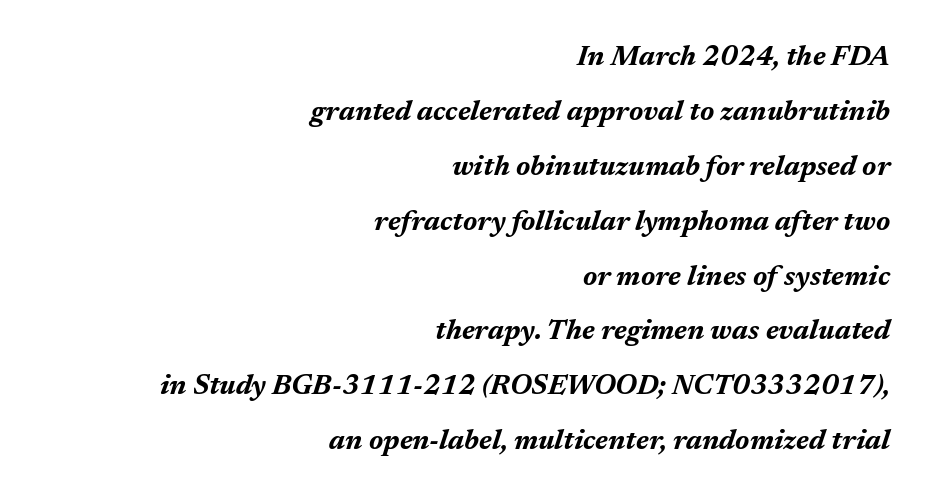
The image shows 28 px bold type, italic (leaning right); set right-aligned, loose line spacing (1.96x), normal letter spacing, not underlined; medium stroke contrast and a medium x-height.
